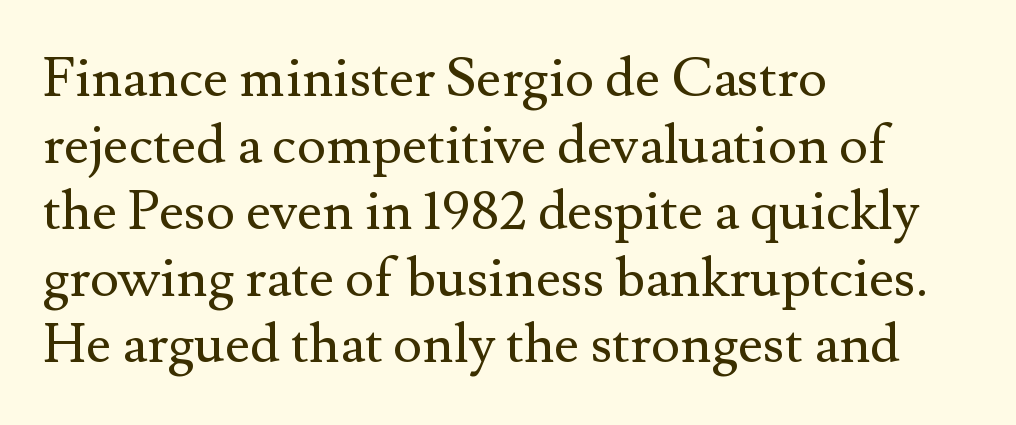
The image shows 55 px regular-weight serif type, upright; set left-aligned, line spacing 1.21x, normal letter spacing, not underlined; medium stroke contrast and a small x-height.
